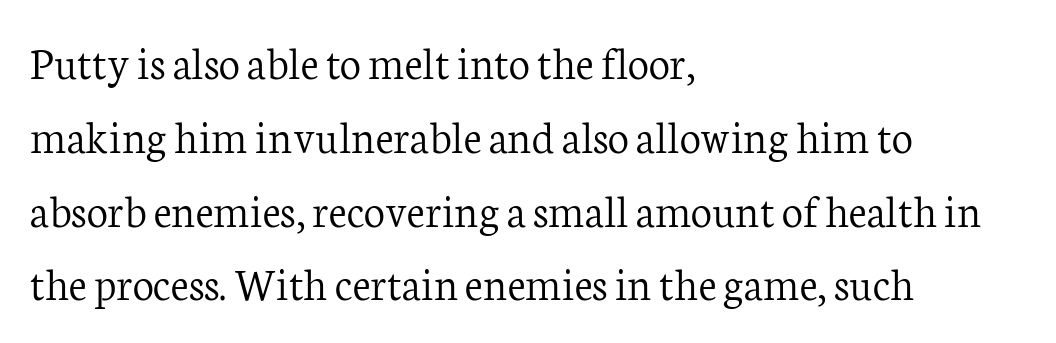
{"serif": "yes", "italic": "no", "bold": "no", "weight": "light", "width": "normal", "stroke_contrast": "low", "x_height": "medium", "monospaced": "no", "underline": "no", "align": "left", "line_spacing": "normal", "line_spacing_ratio": 1.57, "letter_spacing": "normal", "letter_spacing_em": 0.0, "glyph_px": 47}
